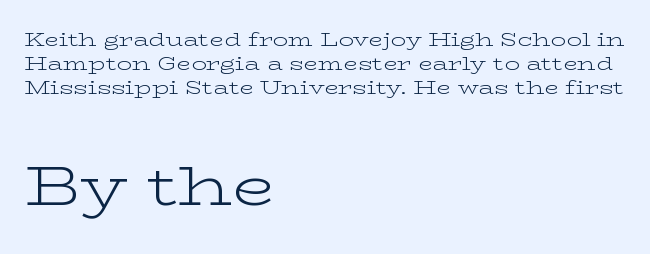
The characters are drawn with everyday or finer stroke widths. This sample has the flowing, uneven cadence of proportional lettering. No italicization has been applied; the sample stays upright. This block has exactly the height ordinary leading produces.
